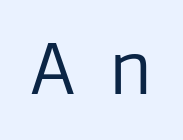
{"serif": "no", "italic": "no", "bold": "no", "weight": "regular", "width": "normal", "stroke_contrast": "low", "x_height": "medium", "monospaced": "no", "underline": "no", "letter_spacing": "wide", "letter_spacing_em": 0.49, "glyph_px": 68}
